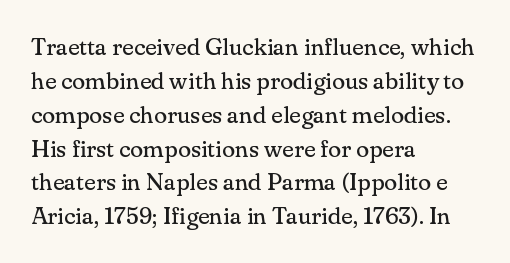
{"italic": "no", "bold": "no", "underline": "no", "align": "left", "line_spacing": "normal", "line_spacing_ratio": 1.41, "letter_spacing": "normal", "letter_spacing_em": 0.0, "glyph_px": 24}
